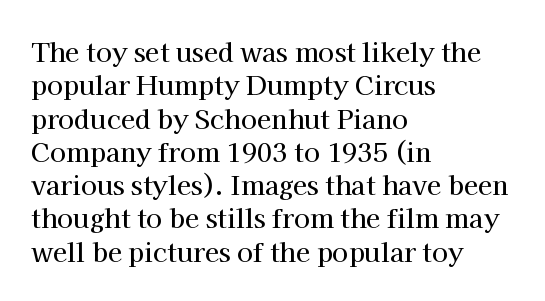
{"italic": "no", "underline": "no", "align": "left", "line_spacing": "normal", "line_spacing_ratio": 1.28, "letter_spacing": "normal", "letter_spacing_em": 0.0, "glyph_px": 26}
